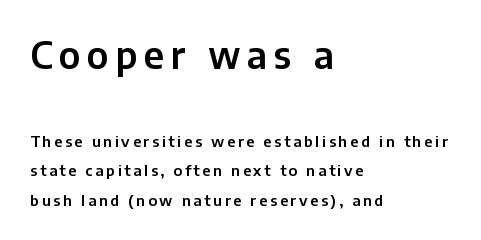
{"serif": "no", "italic": "no", "width": "normal", "stroke_contrast": "low", "x_height": "medium", "monospaced": "no", "underline": "no", "align": "left", "line_spacing": "loose", "line_spacing_ratio": 1.94, "larger_block": "first", "size_ratio": 2.47, "glyph_px": 37}
